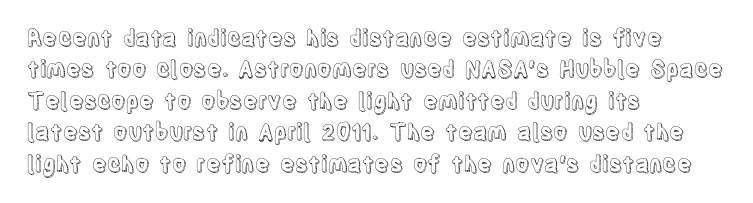
The image shows 22 px text type, upright; set left-aligned, normal line spacing (1.43x), normal letter spacing, not underlined.
